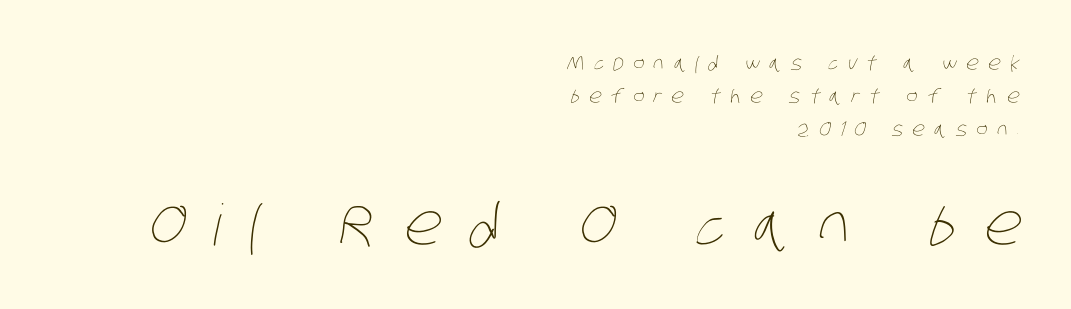
The gaps between neighbouring characters are conspicuously large. The following chunk of copy outweighs the initial chunk in type size. These lines are rendered in a variable-pitch font. Check under the words: just untouched page.
